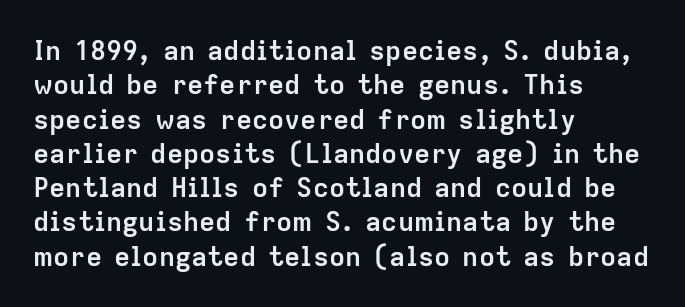
Q: Is the text bold? A: Yes.
Q: Is the text italic (slanted)? A: No, it is upright.
Q: Is the text underlined? A: No.
Q: How is the paragraph aligned? A: Left-aligned.
Q: Is the spacing between letters normal or unusually wide? A: Normal.
Q: Is the spacing between lines tight, normal or loose? A: Normal.
